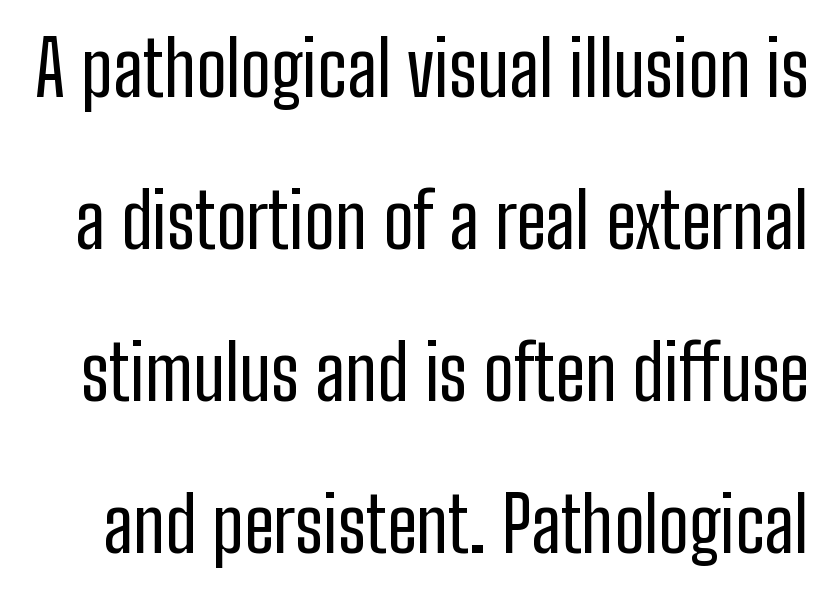
The glyphs are unaccompanied by any horizontal stroke below them. The designer went with a sans here, leaving each stem footless. Spacing verdict: proportional, widths tailored to each character. No italicization has been applied; the sample stays upright. Inter-character spacing is left at the font's built-in metrics. No heavy texture on the line: the type isn't bold.
